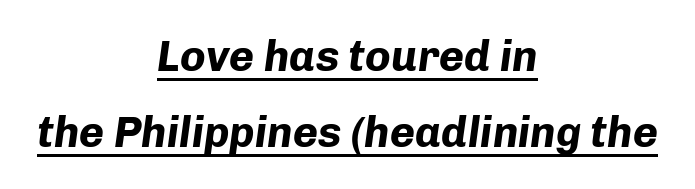
Looks like someone drew a line under every word here. The typography opts for an oblique posture over an upright one. Neither beginnings nor endings align; midpoints do. Characters follow at the spacing the type designer built in. These lines carry a lot of weight — the face is fully bold.
